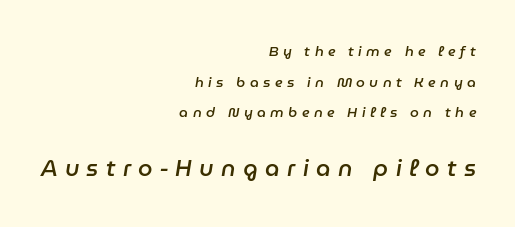
The image shows 23 px text type, italic (leaning right); set right-aligned, loose line spacing (2.19x), unusually wide letter spacing (+0.32 em), not underlined; the second (bottom) block is 1.64x larger.
